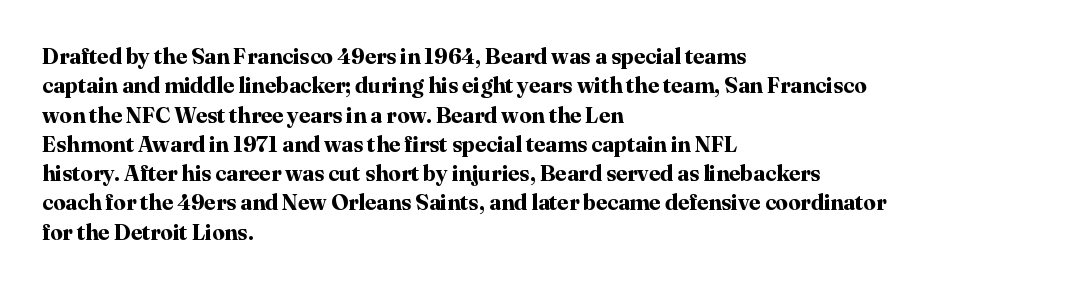
Q: Is the text bold? A: Yes.
Q: Is the text italic (slanted)? A: No, it is upright.
Q: Is the text underlined? A: No.
Q: How is the paragraph aligned? A: Left-aligned.
Q: Is the spacing between letters normal or unusually wide? A: Normal.
Q: Is the spacing between lines tight, normal or loose? A: Normal.
